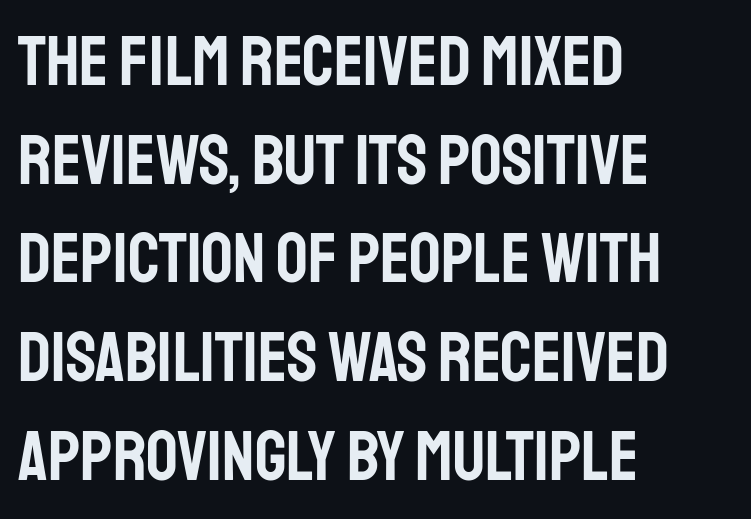
Q: Is the text italic (slanted)? A: No, it is upright.
Q: Is the typeface a serif or a sans-serif typeface? A: Sans-serif.
Q: Is the text underlined? A: No.
Q: How is the paragraph aligned? A: Left-aligned.
Q: Is the spacing between letters normal or unusually wide? A: Normal.
Q: Is the spacing between lines tight, normal or loose? A: Normal.
Q: Width (condensed, normal, or wide)? A: Condensed.
Q: Stroke contrast? A: Low.
Q: x-height? A: Large.
Q: Monospaced? A: No.
